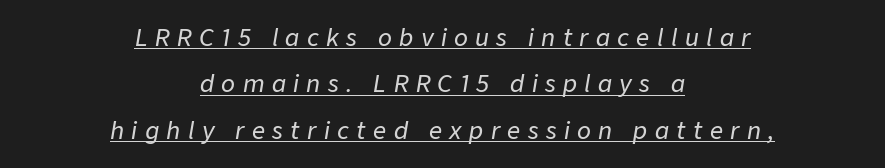
{"italic": "yes", "lean": "right", "slant_degrees": 9, "underline": "yes", "align": "center", "line_spacing": "loose", "line_spacing_ratio": 2.02, "letter_spacing": "wide", "letter_spacing_em": 0.32, "glyph_px": 23}
